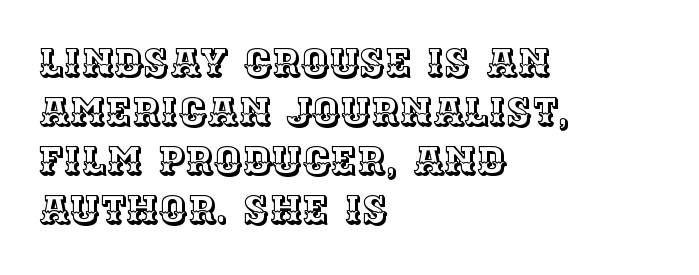
These lines stack with their left ends in a neat column. The block of text has a typical density, with ordinary space between rows. Descender tails drop into unmarked territory. Each word holds together tightly as a unit, with standard inter-letter gaps.
